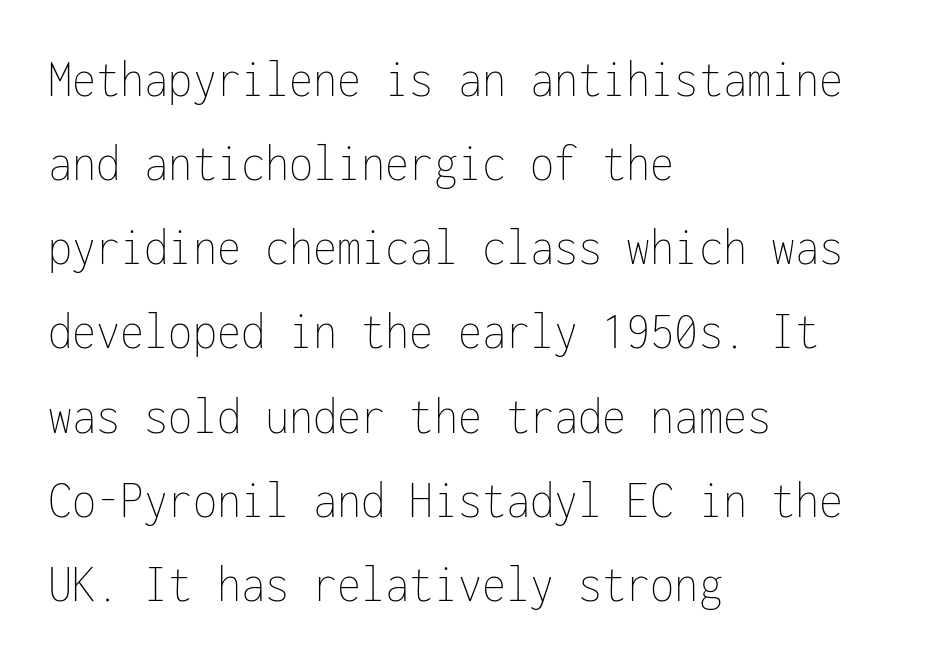
The image shows 55 px thin, condensed type, upright, monospaced; set left-aligned, normal line spacing (1.53x), normal letter spacing, not underlined; low stroke contrast and a medium x-height.
